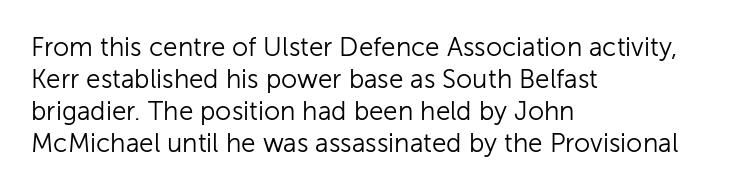
The passage shown is not underscored anywhere. Words appear dense and cohesive because spacing is normal. Alignment: flush left. Unlike italic type, these characters show no tilt at all.
